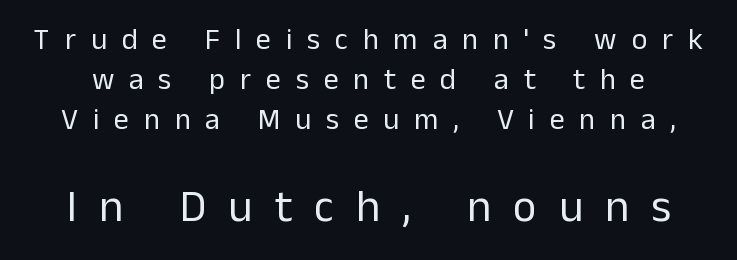
Q: Is the text bold? A: No.
Q: Is the text italic (slanted)? A: No, it is upright.
Q: Is the typeface a serif or a sans-serif typeface? A: Sans-serif.
Q: Is the text underlined? A: No.
Q: Is the spacing between letters normal or unusually wide? A: Unusually wide.
Q: Is the spacing between lines tight, normal or loose? A: Normal.
Q: Which block of text is set in a larger size, the first (top) or the second (bottom)? A: The second (bottom) one.
Q: Width (condensed, normal, or wide)? A: Normal.
Q: Stroke contrast? A: Low.
Q: x-height? A: Medium.
Q: Monospaced? A: No.
